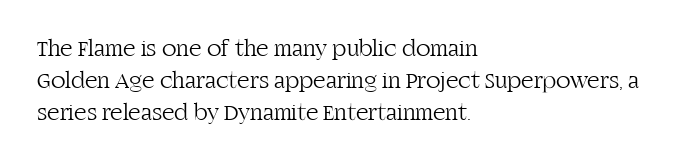
A bare baseline throughout the passage. Does the lettering tilt? It doesn't — this is upright. Leftover space on each line is placed entirely after the last word. Regarding leading, the lines here are spaced in the standard way. Inter-character spacing is left at the font's built-in metrics. Compared with a typical body face, this is equally light or lighter still.
